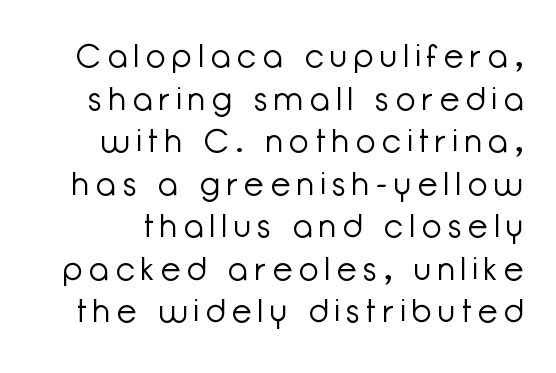
The image shows 32 px light sans-serif type, upright; set normal line spacing (1.33x), unusually wide letter spacing (+0.22 em), not underlined; low stroke contrast and a medium x-height.
